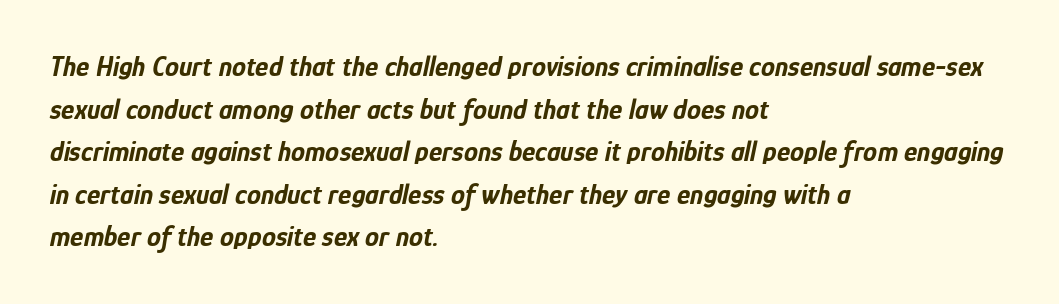
{"italic": "yes", "lean": "right", "slant_degrees": 12, "bold": "yes", "weight": "bold", "width": "condensed", "stroke_contrast": "low", "x_height": "medium", "monospaced": "no", "underline": "no", "align": "left", "line_spacing": "normal", "line_spacing_ratio": 1.52, "letter_spacing": "normal", "letter_spacing_em": 0.0, "glyph_px": 28}
